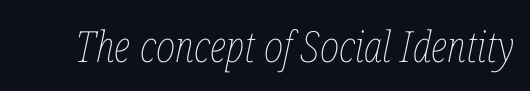
The face looks like a standard text weight, possibly lighter. Check under the words: just untouched page. When letters slant like this, we call the style italic. Observe the ordinary spacing: letters are neighbours, not strangers. Think of a printed novel: that variable character pitch is what you see here.
